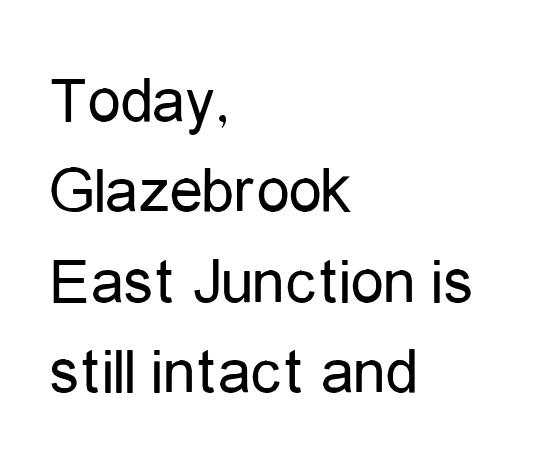
{"serif": "no", "italic": "no", "bold": "no", "weight": "regular", "width": "condensed", "stroke_contrast": "low", "x_height": "medium", "monospaced": "no", "underline": "no", "align": "left", "line_spacing": "normal", "line_spacing_ratio": 1.37, "letter_spacing": "normal", "letter_spacing_em": 0.0, "glyph_px": 66}
